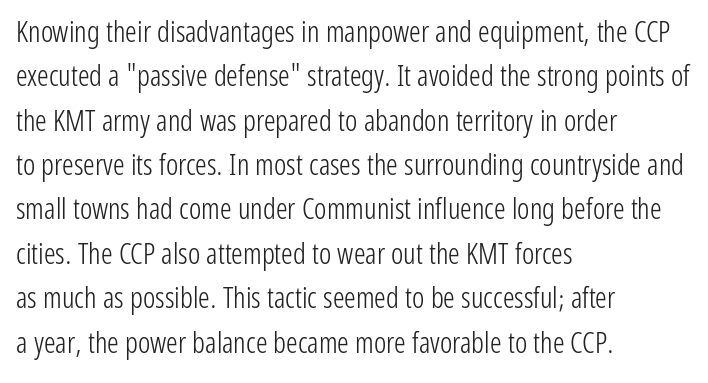
Q: Is the text bold? A: No.
Q: Is the text italic (slanted)? A: No, it is upright.
Q: Is the typeface a serif or a sans-serif typeface? A: Sans-serif.
Q: Is the text underlined? A: No.
Q: How is the paragraph aligned? A: Left-aligned.
Q: Is the spacing between letters normal or unusually wide? A: Normal.
Q: Is the spacing between lines tight, normal or loose? A: Normal.
Q: Width (condensed, normal, or wide)? A: Condensed.
Q: Stroke contrast? A: Low.
Q: x-height? A: Medium.
Q: Monospaced? A: No.
